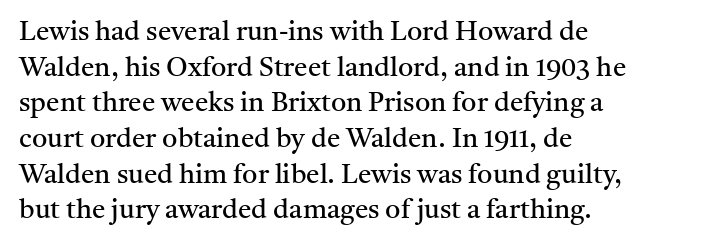
The image shows 27 px text type, upright; set left-aligned, normal line spacing (1.32x), normal letter spacing, not underlined.
